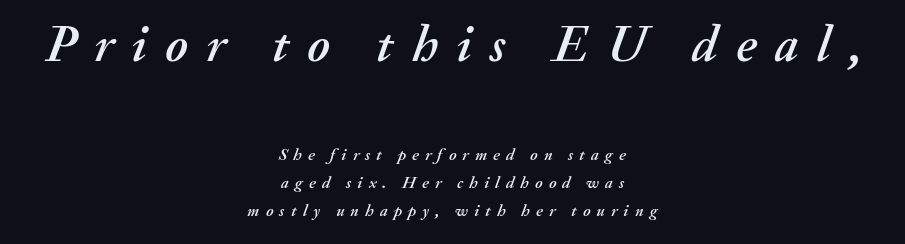
{"italic": "yes", "lean": "right", "slant_degrees": 20, "width": "normal", "stroke_contrast": "medium", "x_height": "small", "monospaced": "no", "underline": "no", "align": "center", "line_spacing": "normal", "line_spacing_ratio": 1.65, "letter_spacing": "wide", "letter_spacing_em": 0.36, "larger_block": "first", "size_ratio": 3.0, "glyph_px": 51}
